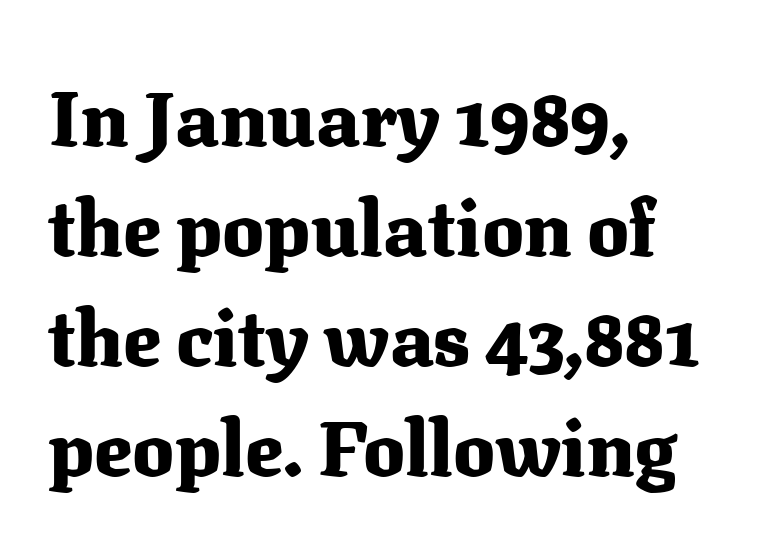
This sample has the flowing, uneven cadence of proportional lettering. Nope, not italic — everything's standing straight. Inter-character spacing is left at the font's built-in metrics. Regarding leading, the lines here are spaced in the standard way. The glyphs have the mass of a bold cut. The lines in this sample share a left origin and differ only in where they stop.
